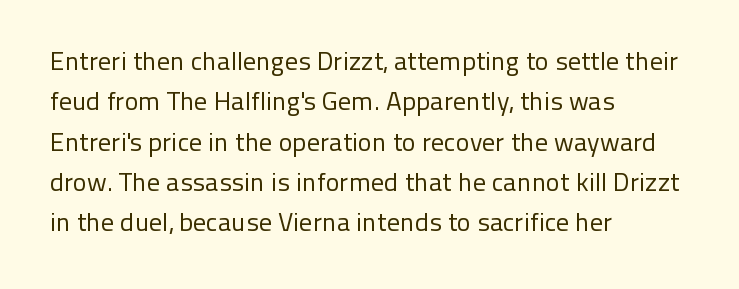
Check the space under the baseline: it is left empty. The type sits square on the baseline with zero lean. Line spacing here is normal. Casual observation: everything's shoved over to the left. Honestly, the letter spacing is just normal — you wouldn't notice it.
